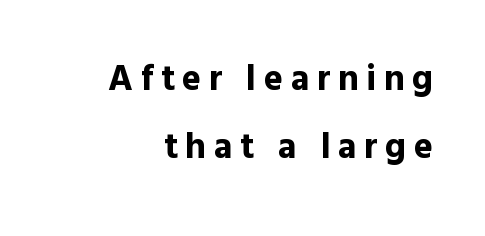
The letters stand upright; this is a roman face. Nope, no serifs anywhere on these letters. You could only call the tracking loose — the letters float apart. Here the designer chose a conventional face with non-uniform glyph widths. Typographic density is high because the face is bold. Bare-footed words on every line.
